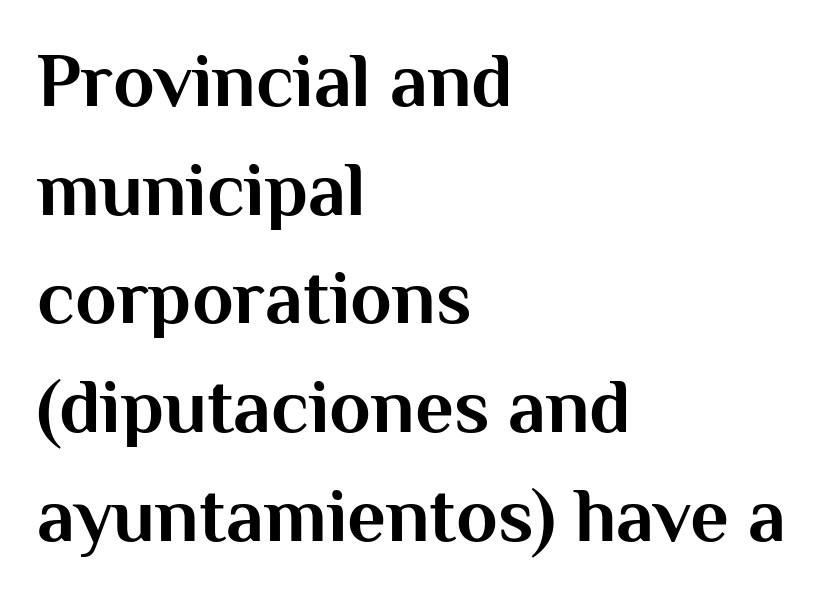
The rendering shows plain stroke endings on the letterforms — a sans-serif design. Leftover space on each line is placed entirely after the last word. As a designer I'd log this as weight 700, bold. The letters advance in unequal steps, a hallmark of proportional type. The type sits square on the baseline with zero lean.
